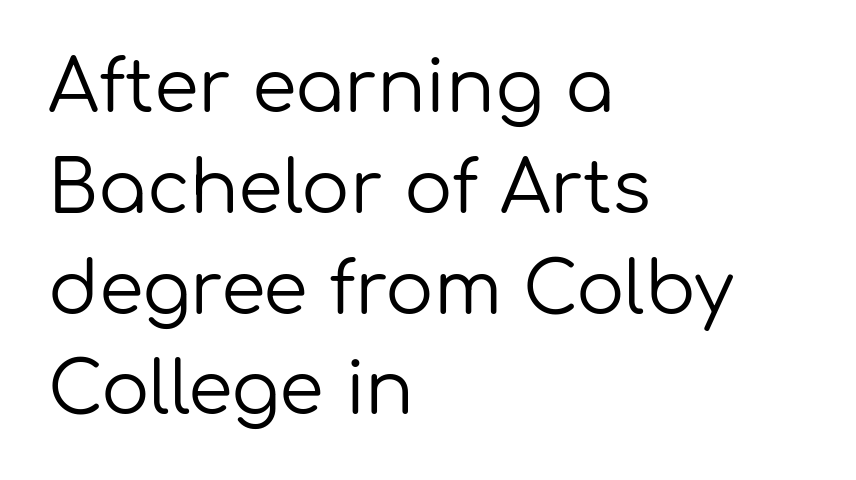
The image shows 72 px regular-weight sans-serif type, upright; set left-aligned, normal line spacing (1.4x), normal letter spacing, not underlined; low stroke contrast and a medium x-height.
